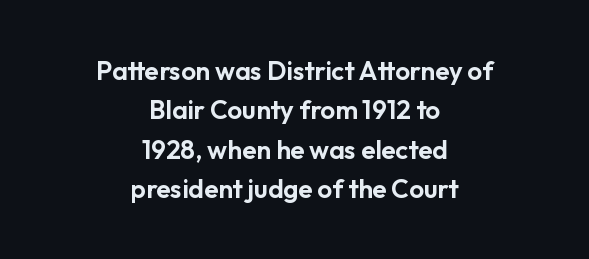
{"italic": "no", "underline": "no", "align": "center", "line_spacing": "normal", "line_spacing_ratio": 1.51, "letter_spacing": "normal", "letter_spacing_em": 0.0, "glyph_px": 26}
